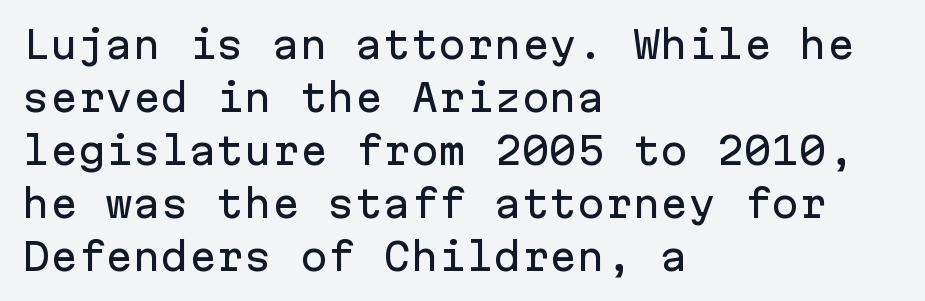
The image shows 37 px sans-serif type, upright, monospaced; set left-aligned, normal line spacing (1.43x), normal letter spacing, not underlined; low stroke contrast and a medium x-height.
